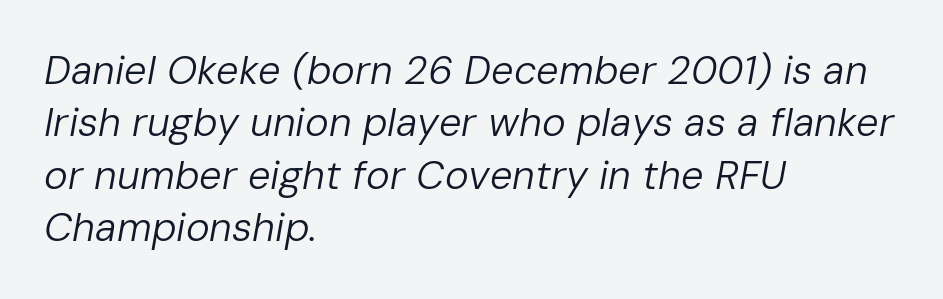
Do the characters align in a grid? No, the font is proportional. Does the leading feel generous? No, just average. Stems and bowls with no extra thickness — not bold. Rendered with sloped, italic letterforms. Each row of text sits above clean, open space.
